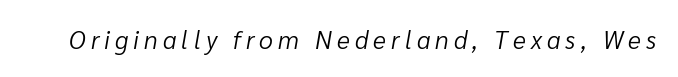
Q: Is the text bold? A: No.
Q: Is the text italic (slanted)? A: Yes, it leans right by about 10 degrees.
Q: Is the text underlined? A: No.
Q: Is the spacing between letters normal or unusually wide? A: Unusually wide.
